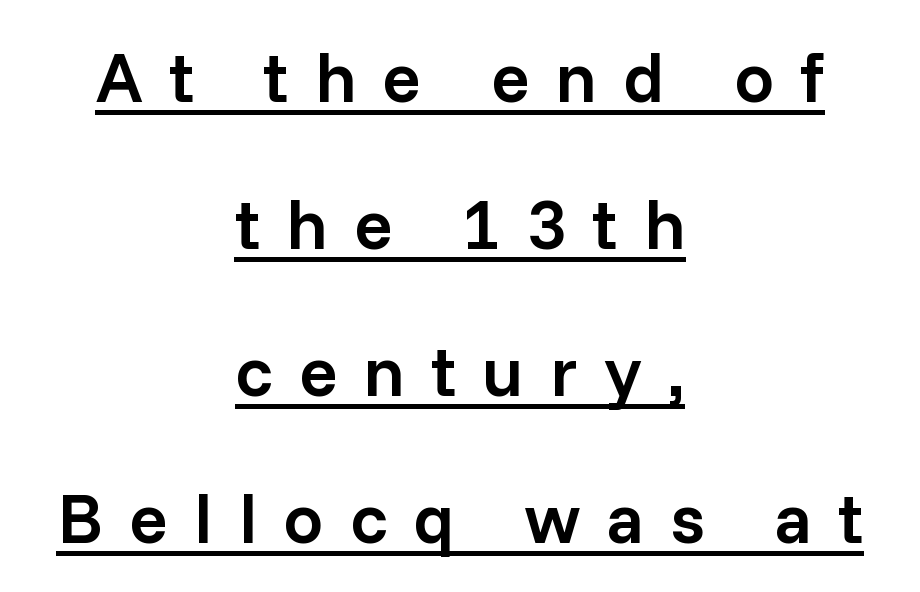
The image shows 71 px semibold sans-serif type, upright; set centered, loose line spacing (2.07x), unusually wide letter spacing (+0.37 em), underlined; low stroke contrast and a medium x-height.
